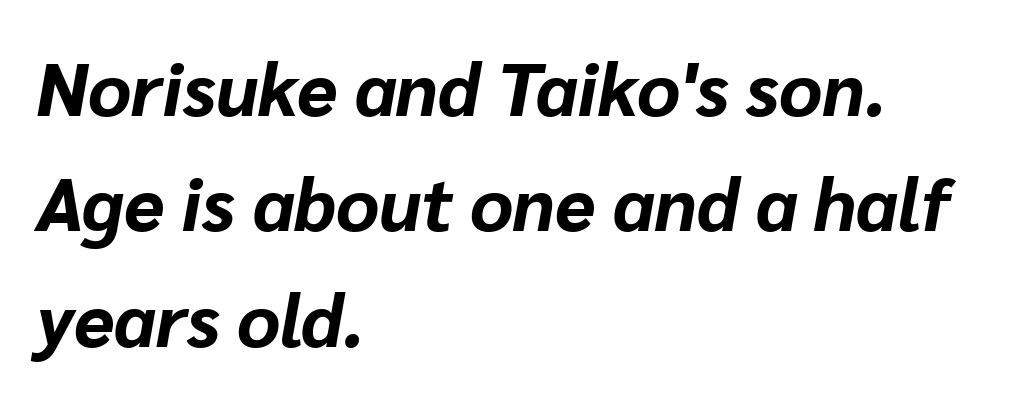
The image shows 74 px bold type, italic (leaning right); set left-aligned, normal line spacing (1.56x), normal letter spacing, not underlined; low stroke contrast and a medium x-height.
